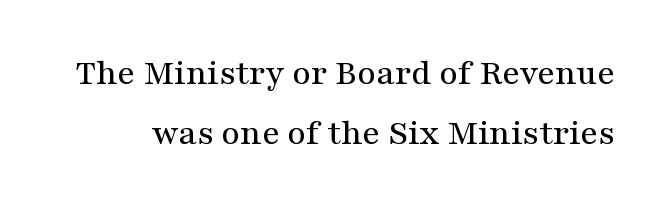
Regarding leading, the lines here are spaced in the standard way. Unmarked baselines from the first word to the last. A typesetter would mark this as roman, not italic. Tracking value appears to be zero — textbook default spacing. The rendering uses natural spacing where letterforms have individual widths.
